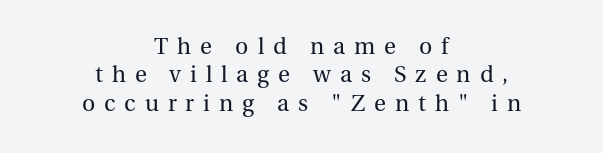
{"italic": "no", "bold": "no", "underline": "no", "align": "center", "line_spacing_ratio": 1.23, "letter_spacing": "wide", "letter_spacing_em": 0.39, "glyph_px": 23}
